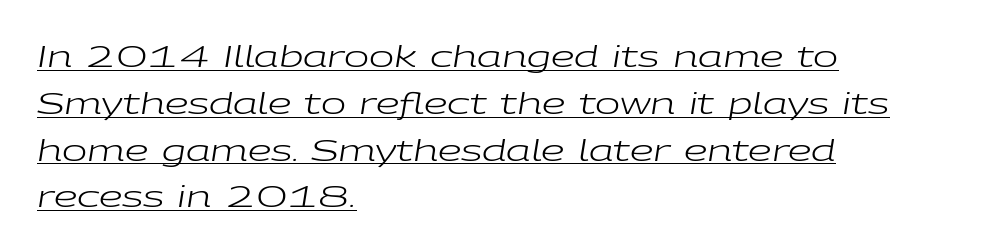
The image shows 30 px regular-weight, wide type, italic (leaning right); set left-aligned, normal line spacing (1.56x), normal letter spacing, underlined; low stroke contrast and a medium x-height.
